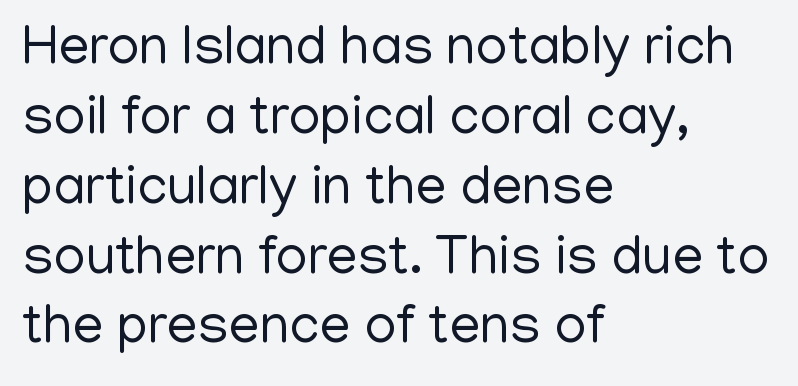
Q: Is the text bold? A: No.
Q: Is the text italic (slanted)? A: No, it is upright.
Q: Is the typeface a serif or a sans-serif typeface? A: Sans-serif.
Q: Is the text underlined? A: No.
Q: How is the paragraph aligned? A: Left-aligned.
Q: Is the spacing between letters normal or unusually wide? A: Normal.
Q: Is the spacing between lines tight, normal or loose? A: Normal.
Q: Width (condensed, normal, or wide)? A: Normal.
Q: Stroke contrast? A: Low.
Q: x-height? A: Medium.
Q: Monospaced? A: No.
